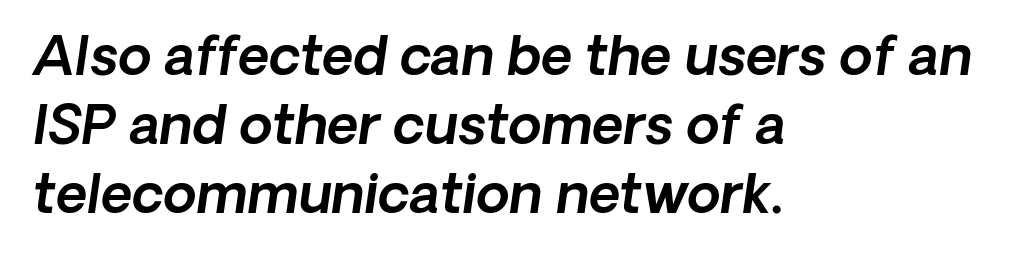
Q: Is the text italic (slanted)? A: Yes, it leans right by about 8 degrees.
Q: Is the text underlined? A: No.
Q: How is the paragraph aligned? A: Left-aligned.
Q: Is the spacing between letters normal or unusually wide? A: Normal.
Q: Is the spacing between lines tight, normal or loose? A: Normal.
Q: Width (condensed, normal, or wide)? A: Normal.
Q: x-height? A: Medium.
Q: Monospaced? A: No.
